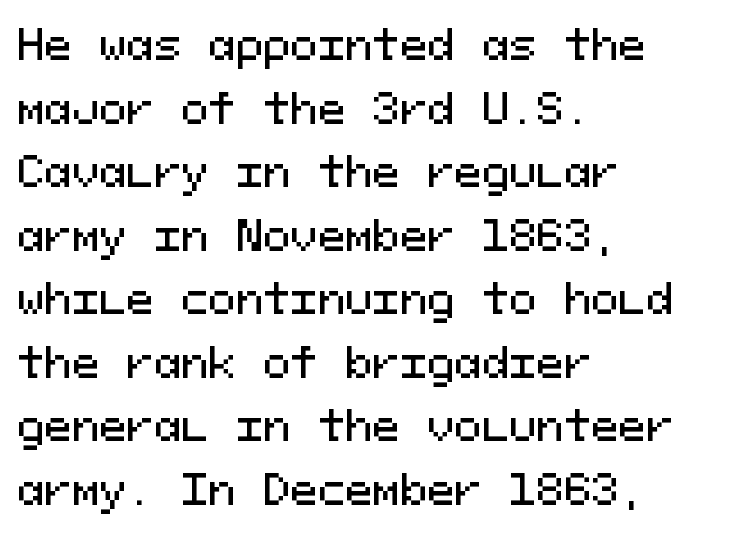
Every stem runs plumb, perpendicular to the baseline. The space between consecutive lines is moderate. No word sits above an underline. Typeset ragged right — the left edge is the straight one. Glyph-to-glyph distance matches everyday printed text.
